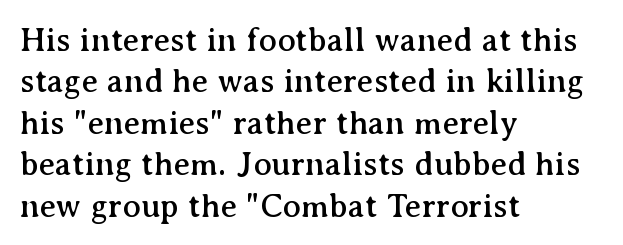
The type sits square on the baseline with zero lean. The lines are quadded left. Any mark beneath the type? The region is blank. In terms of letterspacing, this is plain default setting.
